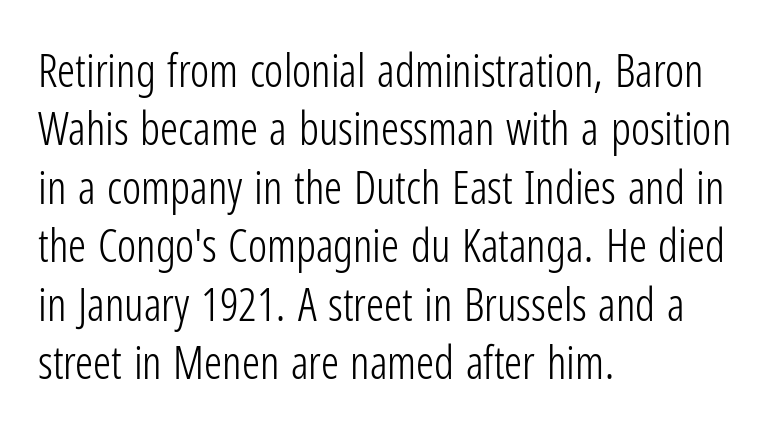
Q: Is the text bold? A: No.
Q: Is the text italic (slanted)? A: No, it is upright.
Q: Is the typeface a serif or a sans-serif typeface? A: Sans-serif.
Q: Is the text underlined? A: No.
Q: How is the paragraph aligned? A: Left-aligned.
Q: Is the spacing between letters normal or unusually wide? A: Normal.
Q: Is the spacing between lines tight, normal or loose? A: Normal.
Q: Width (condensed, normal, or wide)? A: Condensed.
Q: Stroke contrast? A: Low.
Q: x-height? A: Medium.
Q: Monospaced? A: No.
